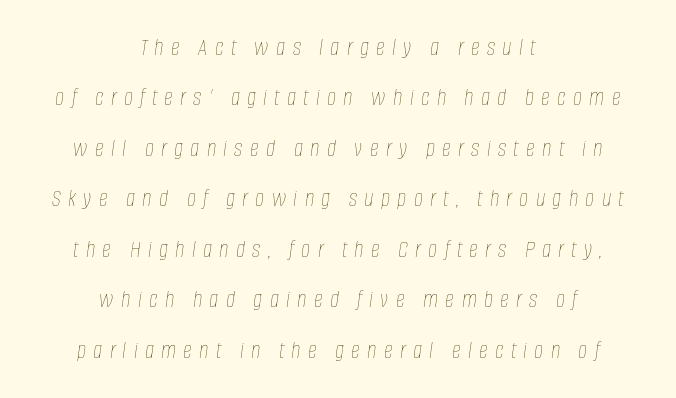
The image shows 25 px text type, italic (leaning right); set centered, loose line spacing (2.02x), unusually wide letter spacing (+0.29 em), not underlined.
